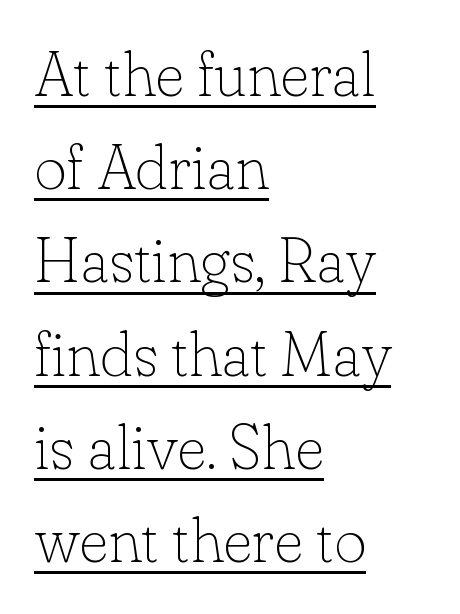
{"serif": "yes", "italic": "no", "bold": "no", "weight": "thin", "width": "normal", "stroke_contrast": "low", "x_height": "small", "monospaced": "no", "underline": "yes", "align": "left", "line_spacing": "normal", "line_spacing_ratio": 1.48, "letter_spacing": "normal", "letter_spacing_em": 0.0, "glyph_px": 63}
